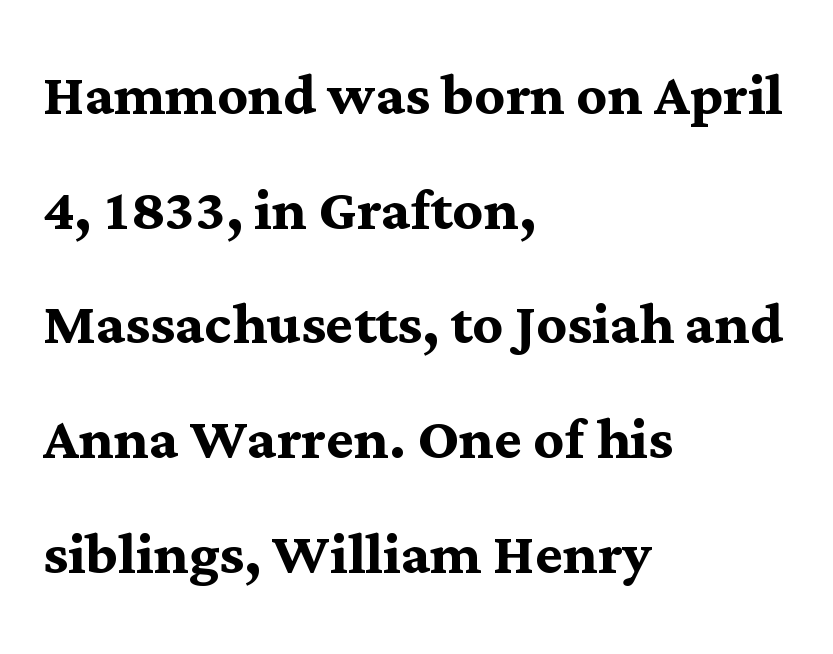
The image shows 75 px semibold serif type, upright; set left-aligned, normal line spacing (1.53x), normal letter spacing, not underlined; medium stroke contrast and a medium x-height.
